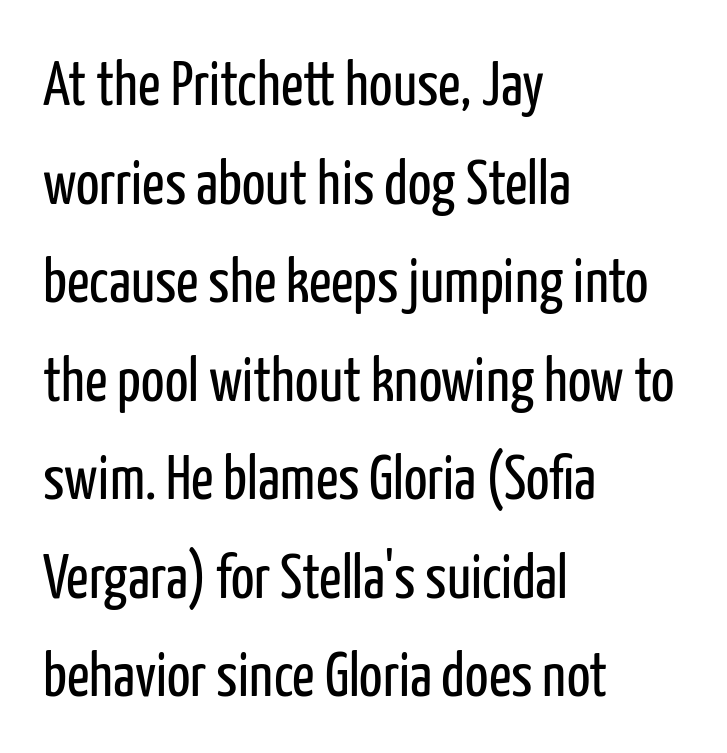
The vertical gap from one line to the next is medium. Is the block centered? No — it sits flush against the left margin. Are there feet on the stems? There aren't — it's a sans. Bold? No — there's no thickening of the strokes. Nobody touched the tracking dial on this one. Rule under the text: the space is simply empty.
